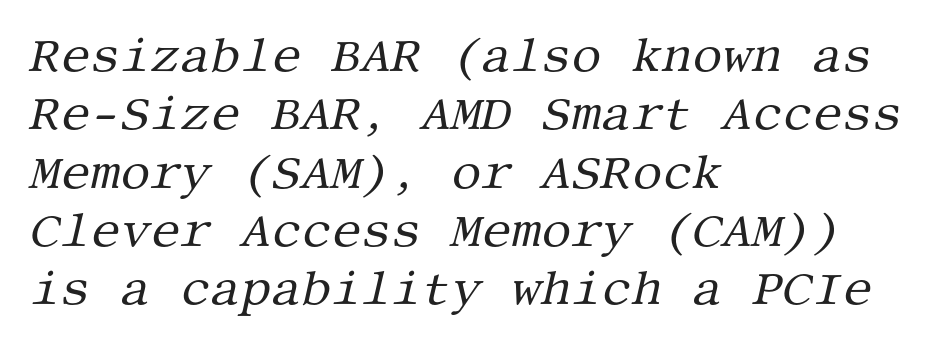
The lines are quadded left. You can tell from the footed stems that serif type was used. The specimen omits any rule beneath the text block's lines. This is oblique type, the kind used for emphasis or titles. Honestly, the letter spacing is just normal — you wouldn't notice it. Is the type heavy? It reads as light-to-regular instead.
